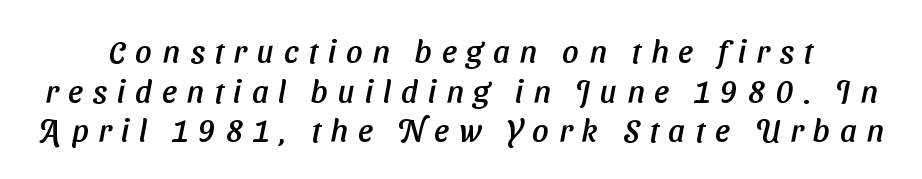
Regarding serifs, this sample does without them. A typesetter would call this proportional, since set widths differ per character. The letterforms stand isolated, each surrounded by extra space. A clean baseline with only descenders dipping below it.
